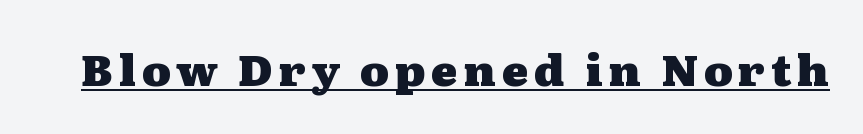
The axis of the letterforms is exactly vertical. Students, this is bold: see how much ink each stroke carries. A serif font was chosen for this passage. Students, observe the line beneath the letters — that is underlining.
